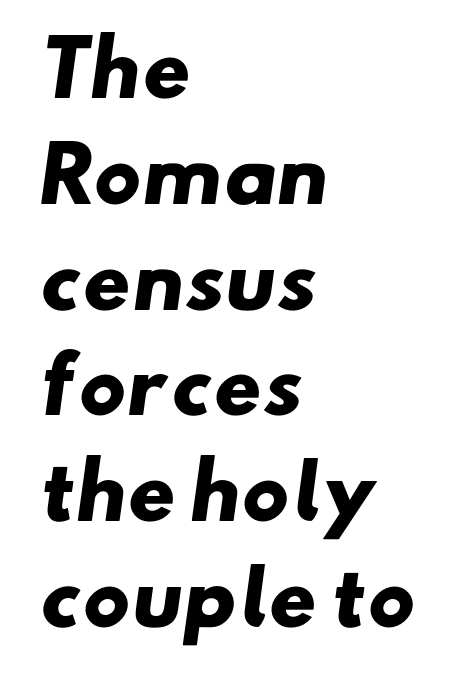
Q: Is the text bold? A: Yes.
Q: Is the typeface a serif or a sans-serif typeface? A: Sans-serif.
Q: Is the text underlined? A: No.
Q: How is the paragraph aligned? A: Left-aligned.
Q: Is the spacing between letters normal or unusually wide? A: Normal.
Q: Is the spacing between lines tight, normal or loose? A: Normal.
Q: Width (condensed, normal, or wide)? A: Wide.
Q: Stroke contrast? A: Low.
Q: x-height? A: Small.
Q: Monospaced? A: No.
